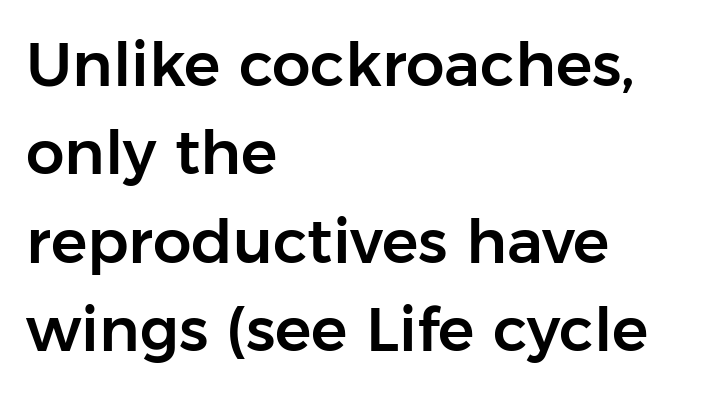
Q: Is the text italic (slanted)? A: No, it is upright.
Q: Is the typeface a serif or a sans-serif typeface? A: Sans-serif.
Q: Is the text underlined? A: No.
Q: How is the paragraph aligned? A: Left-aligned.
Q: Is the spacing between letters normal or unusually wide? A: Normal.
Q: Is the spacing between lines tight, normal or loose? A: Normal.
Q: Width (condensed, normal, or wide)? A: Normal.
Q: Stroke contrast? A: Low.
Q: x-height? A: Medium.
Q: Monospaced? A: No.
